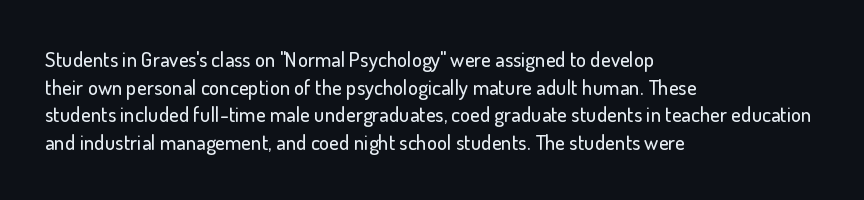
Q: Is the text italic (slanted)? A: No, it is upright.
Q: Is the text underlined? A: No.
Q: How is the paragraph aligned? A: Left-aligned.
Q: Is the spacing between letters normal or unusually wide? A: Normal.
Q: Is the spacing between lines tight, normal or loose? A: Normal.
